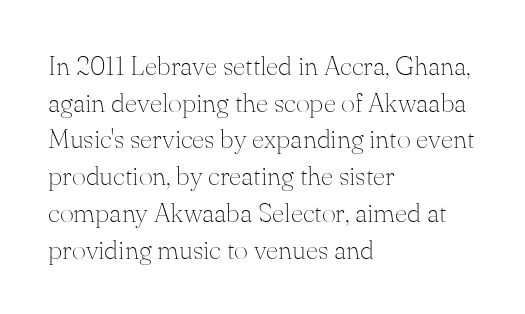
Q: Is the text bold? A: No.
Q: Is the text italic (slanted)? A: No, it is upright.
Q: Is the text underlined? A: No.
Q: How is the paragraph aligned? A: Left-aligned.
Q: Is the spacing between letters normal or unusually wide? A: Normal.
Q: Is the spacing between lines tight, normal or loose? A: Normal.
